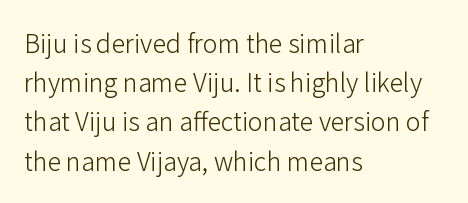
Is this a heavy cut? Hardly; it is regular or lighter. In CSS terms this would be text-align: left. Words appear dense and cohesive because spacing is normal. The gap between lines stays unmarked. Reading down the column, the eye jumps a familiar distance to each next line. This is roman type, the default non-slanted kind.
